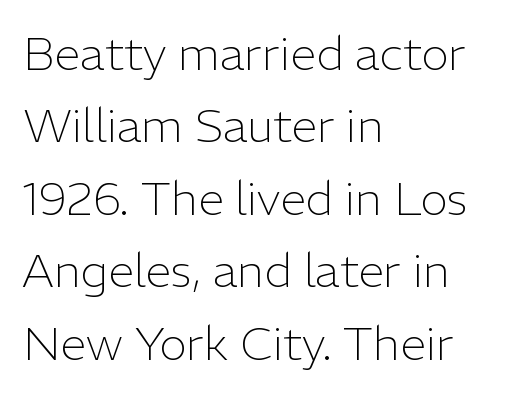
Q: Is the text bold? A: No.
Q: Is the text italic (slanted)? A: No, it is upright.
Q: Is the typeface a serif or a sans-serif typeface? A: Sans-serif.
Q: Is the text underlined? A: No.
Q: How is the paragraph aligned? A: Left-aligned.
Q: Is the spacing between letters normal or unusually wide? A: Normal.
Q: Is the spacing between lines tight, normal or loose? A: Normal.
Q: Width (condensed, normal, or wide)? A: Normal.
Q: Stroke contrast? A: Low.
Q: x-height? A: Medium.
Q: Monospaced? A: No.
